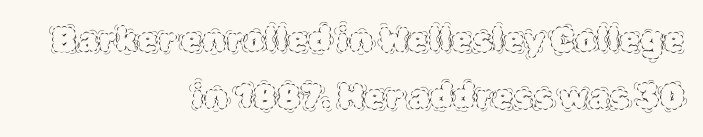
{"italic": "no", "bold": "no", "weight": "thin", "width": "normal", "x_height": "large", "monospaced": "no", "underline": "no", "align": "right", "line_spacing": "normal", "line_spacing_ratio": 1.68, "letter_spacing": "normal", "letter_spacing_em": 0.0, "glyph_px": 34}
